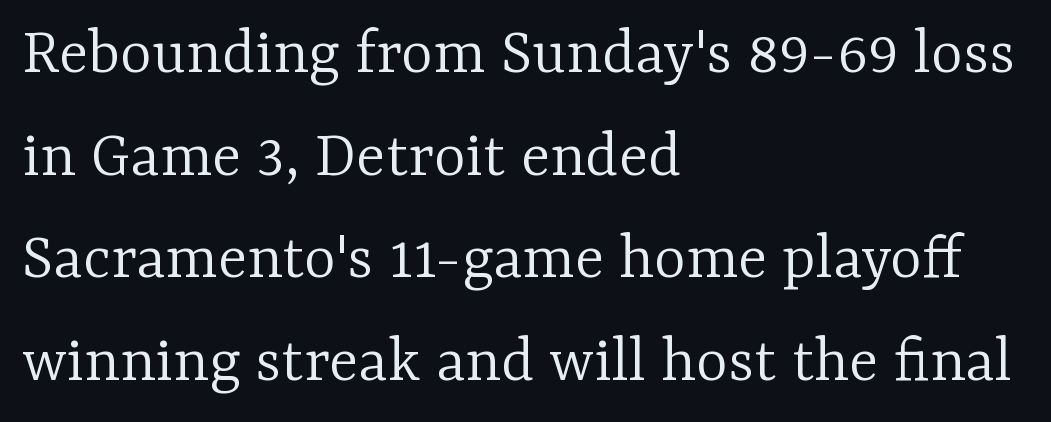
Q: Is the text bold? A: No.
Q: Is the text italic (slanted)? A: No, it is upright.
Q: Is the typeface a serif or a sans-serif typeface? A: Serif.
Q: Is the text underlined? A: No.
Q: How is the paragraph aligned? A: Left-aligned.
Q: Is the spacing between letters normal or unusually wide? A: Normal.
Q: Is the spacing between lines tight, normal or loose? A: Normal.
Q: Width (condensed, normal, or wide)? A: Normal.
Q: Stroke contrast? A: Low.
Q: x-height? A: Medium.
Q: Monospaced? A: No.
